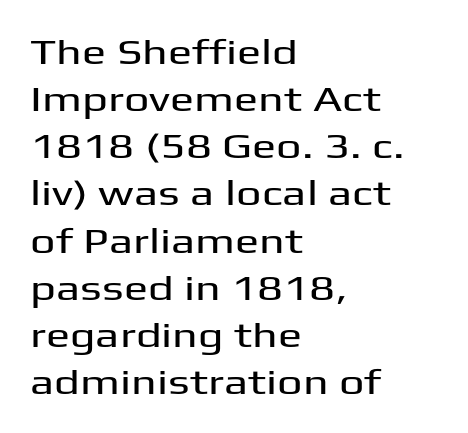
Grotesque or geometric, the face here clearly has no serifs. Upright lettering throughout. The text block is weighted toward the left margin, trailing off unevenly rightward. These lines keep a tight, regular rhythm from letter to letter. Proportional: the letters do not fall into vertical columns. This block has exactly the height ordinary leading produces.
